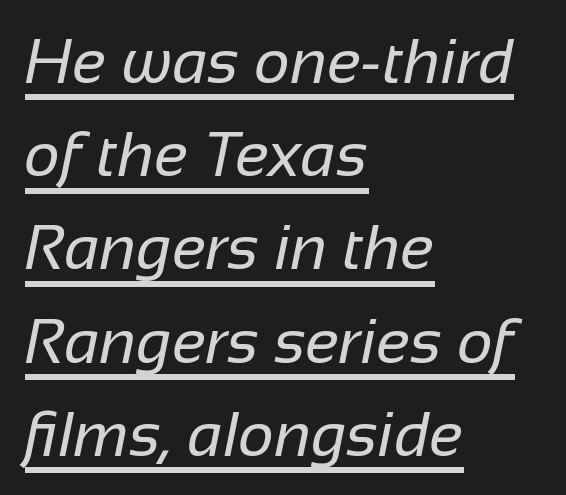
{"serif": "no", "bold": "no", "weight": "regular", "width": "normal", "stroke_contrast": "low", "x_height": "medium", "monospaced": "no", "underline": "yes", "align": "left", "line_spacing": "normal", "line_spacing_ratio": 1.48, "letter_spacing": "normal", "letter_spacing_em": 0.0, "glyph_px": 63}
